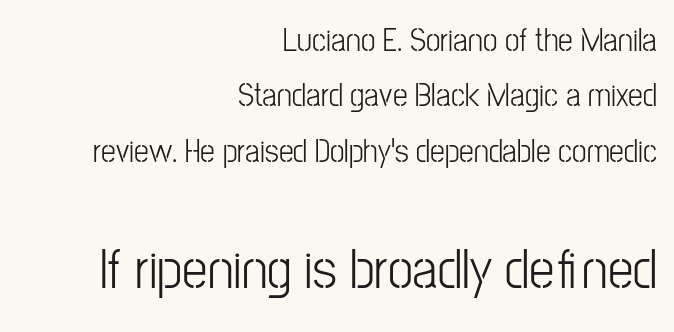
Q: Is the text bold? A: No.
Q: Is the text italic (slanted)? A: No, it is upright.
Q: Is the typeface a serif or a sans-serif typeface? A: Sans-serif.
Q: Is the text underlined? A: No.
Q: How is the paragraph aligned? A: Right-aligned.
Q: Is the spacing between letters normal or unusually wide? A: Normal.
Q: Is the spacing between lines tight, normal or loose? A: Normal.
Q: Which block of text is set in a larger size, the first (top) or the second (bottom)? A: The second (bottom) one.
Q: Width (condensed, normal, or wide)? A: Condensed.
Q: Stroke contrast? A: Low.
Q: x-height? A: Medium.
Q: Monospaced? A: No.
